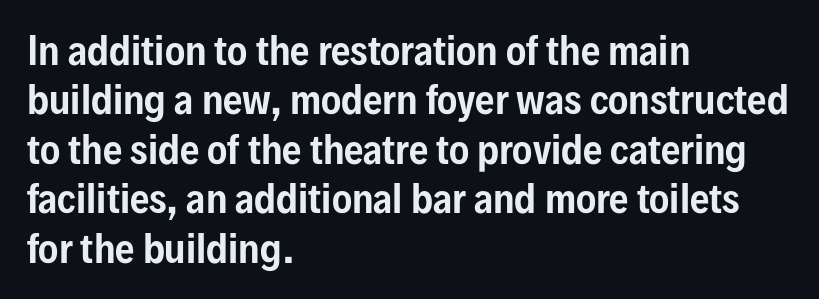
The image shows 38 px condensed sans-serif type, upright; set left-aligned, normal line spacing (1.3x), normal letter spacing, not underlined; low stroke contrast and a medium x-height.
